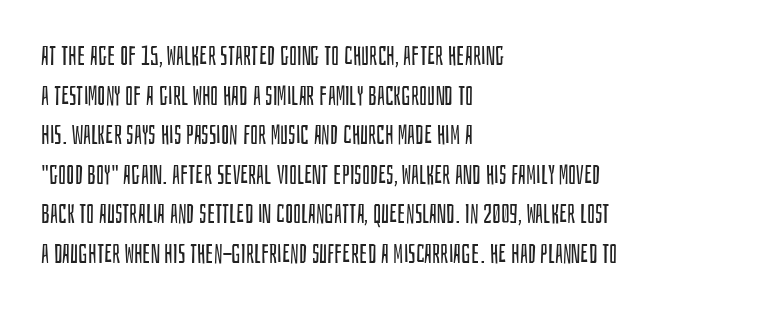
The block of text has a typical density, with ordinary space between rows. The line texture is even and compact thanks to regular tracking. Nothing heavy about these letters — not bold at all. Which margin do the lines hug? The left one — the right edge is uneven.
